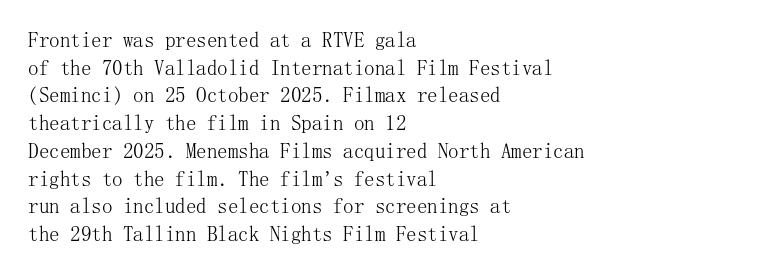
The image shows 21 px text type, upright; set left-aligned, normal line spacing (1.32x), normal letter spacing, not underlined.
